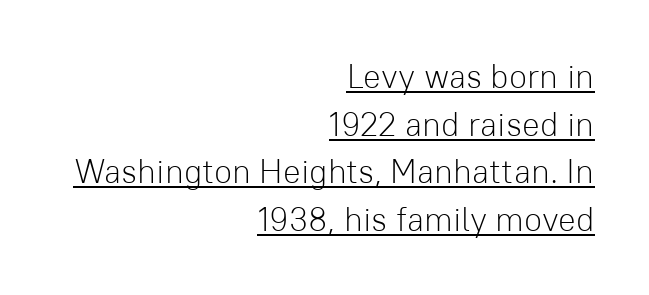
Caption: multi-line text, flush right, ragged left. Is there any slant? The stems are plumb. The passage shown is not bold in any degree. Look at the bottom of the vertical strokes: they stop flat, with no serifs.
